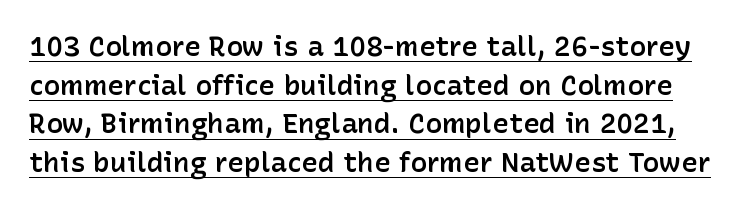
{"serif": "no", "italic": "no", "bold": "semi", "weight": "semibold", "width": "normal", "stroke_contrast": "low", "x_height": "medium", "monospaced": "no", "underline": "yes", "line_spacing": "normal", "line_spacing_ratio": 1.38, "letter_spacing": "normal", "letter_spacing_em": 0.0, "glyph_px": 28}
